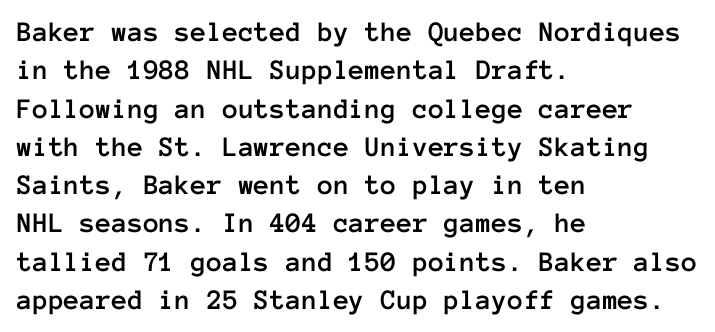
{"italic": "no", "width": "normal", "stroke_contrast": "low", "x_height": "medium", "monospaced": "yes", "underline": "no", "align": "left", "line_spacing": "normal", "line_spacing_ratio": 1.32, "letter_spacing": "normal", "letter_spacing_em": 0.0, "glyph_px": 29}
